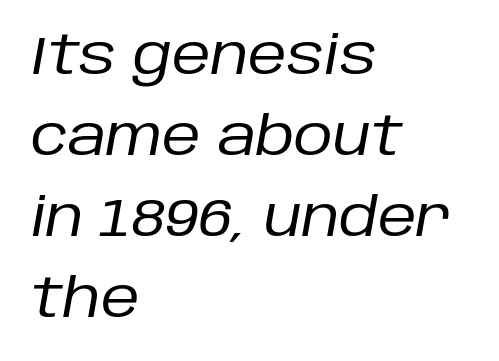
{"italic": "yes", "lean": "right", "slant_degrees": 10, "bold": "no", "weight": "regular", "width": "normal", "stroke_contrast": "low", "x_height": "large", "monospaced": "no", "underline": "no", "align": "left", "line_spacing": "normal", "line_spacing_ratio": 1.5, "letter_spacing": "normal", "letter_spacing_em": 0.0, "glyph_px": 54}
